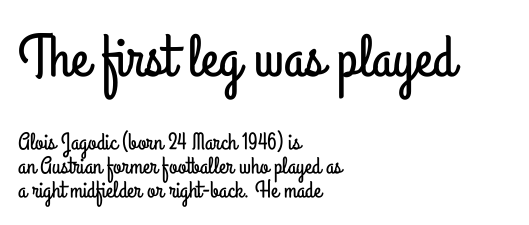
Closely set lines give the paragraph a compact silhouette. The glyphs in this specimen are sans serif. The passage shown is typed in a proportional face where columns would drift. Nothing unusual about the tracking: characters are spaced as the font intends. Typesetter's note — upper block bumped up in size, lower block left smaller.
